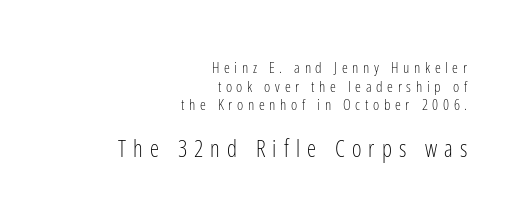
{"italic": "no", "bold": "no", "underline": "no", "align": "right", "line_spacing_ratio": 1.24, "letter_spacing": "wide", "letter_spacing_em": 0.31, "larger_block": "second", "size_ratio": 1.53, "glyph_px": 23}
